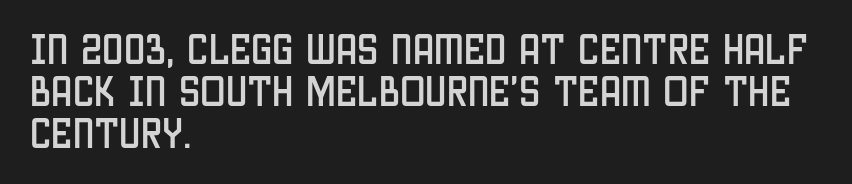
Q: Is the text italic (slanted)? A: No, it is upright.
Q: Is the typeface a serif or a sans-serif typeface? A: Sans-serif.
Q: Is the text underlined? A: No.
Q: How is the paragraph aligned? A: Left-aligned.
Q: Is the spacing between letters normal or unusually wide? A: Normal.
Q: Width (condensed, normal, or wide)? A: Condensed.
Q: Stroke contrast? A: Low.
Q: x-height? A: Large.
Q: Monospaced? A: No.
